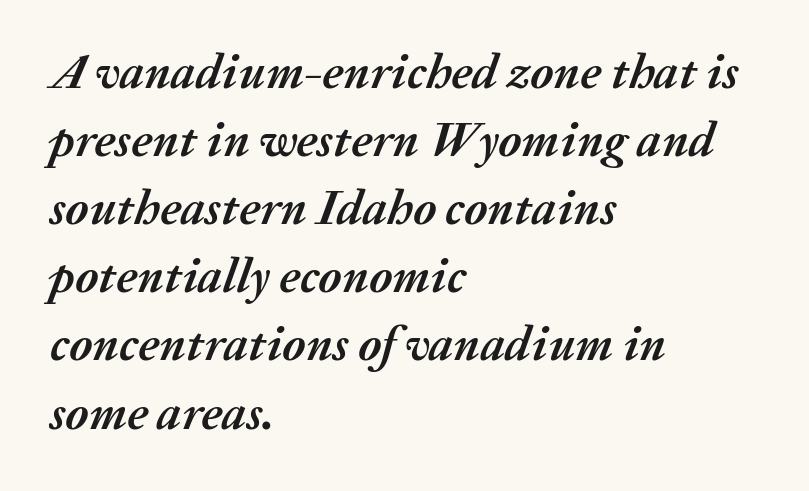
Q: Is the text bold? A: Yes.
Q: Is the text italic (slanted)? A: Yes, it leans right by about 20 degrees.
Q: Is the text underlined? A: No.
Q: How is the paragraph aligned? A: Left-aligned.
Q: Is the spacing between letters normal or unusually wide? A: Normal.
Q: Is the spacing between lines tight, normal or loose? A: Normal.
Q: Width (condensed, normal, or wide)? A: Normal.
Q: Stroke contrast? A: Medium.
Q: x-height? A: Medium.
Q: Monospaced? A: No.
